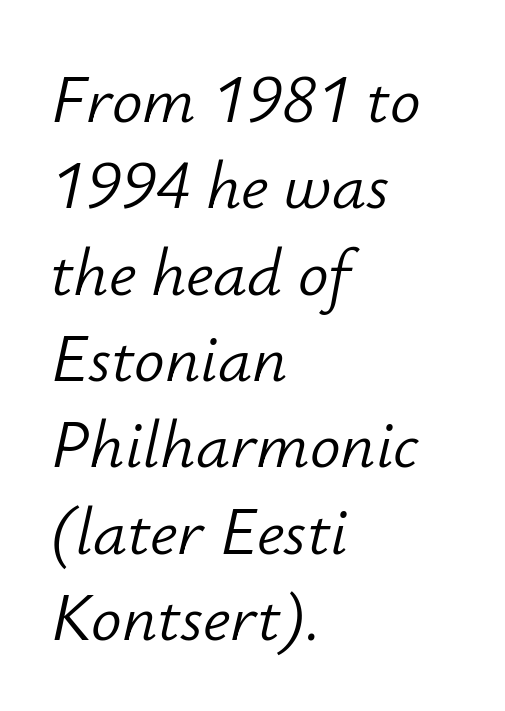
{"italic": "yes", "lean": "right", "slant_degrees": 12, "bold": "no", "weight": "light", "width": "normal", "stroke_contrast": "low", "x_height": "small", "monospaced": "no", "underline": "no", "align": "left", "line_spacing": "normal", "line_spacing_ratio": 1.27, "letter_spacing": "normal", "letter_spacing_em": 0.0, "glyph_px": 68}
